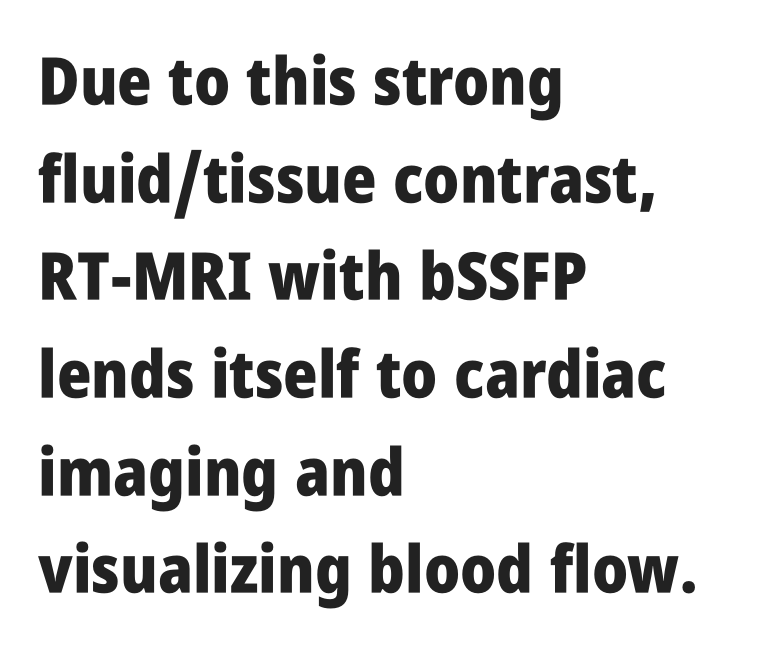
{"serif": "no", "italic": "no", "bold": "yes", "weight": "heavy", "width": "condensed", "stroke_contrast": "low", "x_height": "large", "monospaced": "no", "underline": "no", "align": "left", "line_spacing": "normal", "line_spacing_ratio": 1.48, "letter_spacing": "normal", "letter_spacing_em": 0.0, "glyph_px": 66}
